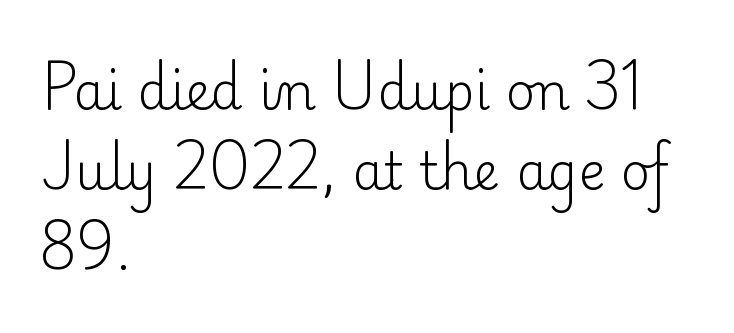
{"italic": "no", "bold": "no", "weight": "light", "width": "normal", "stroke_contrast": "low", "x_height": "small", "monospaced": "no", "underline": "no", "align": "left", "line_spacing": "normal", "line_spacing_ratio": 1.57, "letter_spacing": "normal", "letter_spacing_em": 0.0, "glyph_px": 51}
